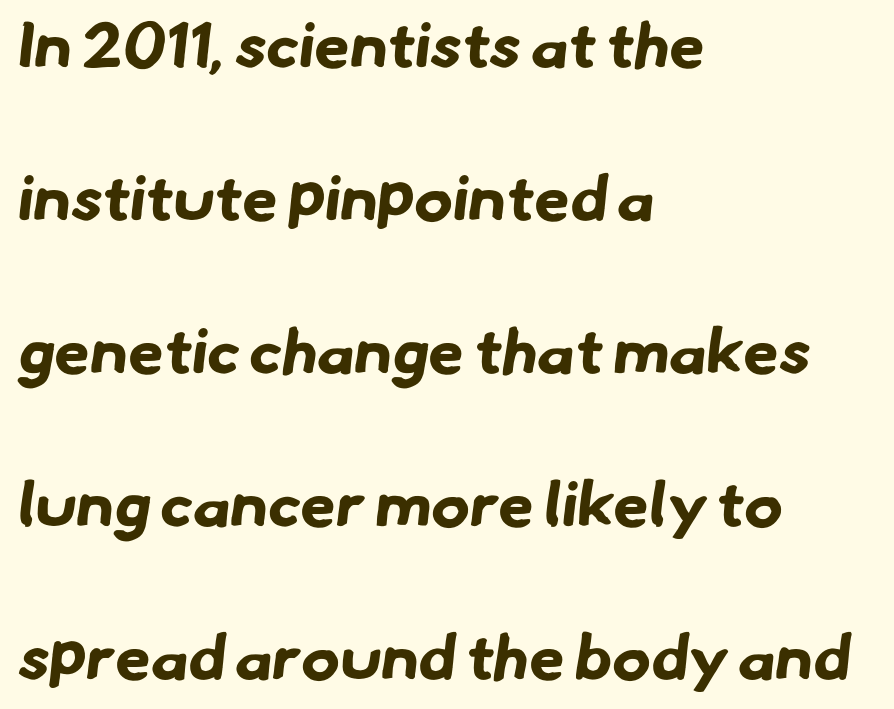
Q: Is the text bold? A: Yes.
Q: Is the typeface a serif or a sans-serif typeface? A: Sans-serif.
Q: Is the text underlined? A: No.
Q: How is the paragraph aligned? A: Left-aligned.
Q: Is the spacing between letters normal or unusually wide? A: Normal.
Q: Is the spacing between lines tight, normal or loose? A: Loose.
Q: Width (condensed, normal, or wide)? A: Normal.
Q: Stroke contrast? A: Low.
Q: x-height? A: Small.
Q: Monospaced? A: No.
